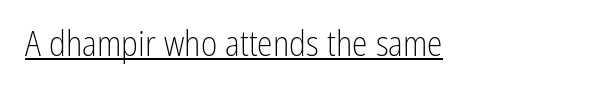
Q: Is the text bold? A: No.
Q: Is the text italic (slanted)? A: No, it is upright.
Q: Is the typeface a serif or a sans-serif typeface? A: Sans-serif.
Q: Is the text underlined? A: Yes.
Q: Is the spacing between letters normal or unusually wide? A: Normal.
Q: Width (condensed, normal, or wide)? A: Condensed.
Q: Stroke contrast? A: Low.
Q: x-height? A: Medium.
Q: Monospaced? A: No.
